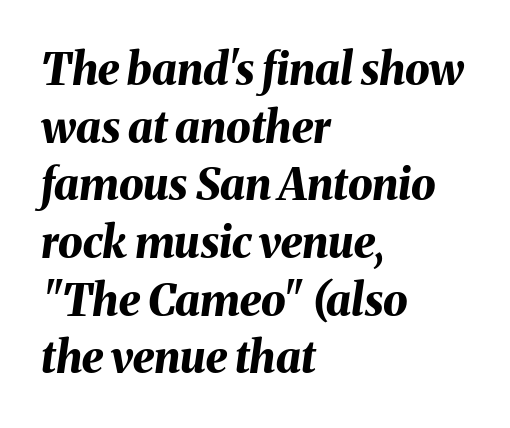
{"italic": "yes", "lean": "right", "slant_degrees": 8, "bold": "yes", "weight": "bold", "width": "normal", "stroke_contrast": "medium", "x_height": "medium", "monospaced": "no", "underline": "no", "align": "left", "line_spacing": "normal", "line_spacing_ratio": 1.31, "letter_spacing": "normal", "letter_spacing_em": 0.0, "glyph_px": 44}
